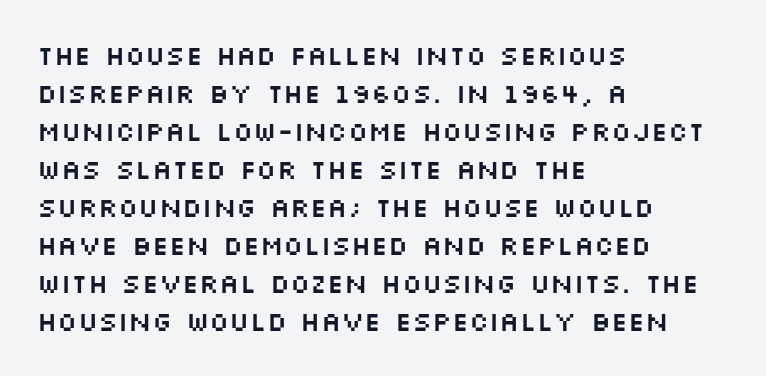
Q: Is the text italic (slanted)? A: No, it is upright.
Q: Is the text underlined? A: No.
Q: How is the paragraph aligned? A: Left-aligned.
Q: Is the spacing between letters normal or unusually wide? A: Normal.
Q: Is the spacing between lines tight, normal or loose? A: Normal.
